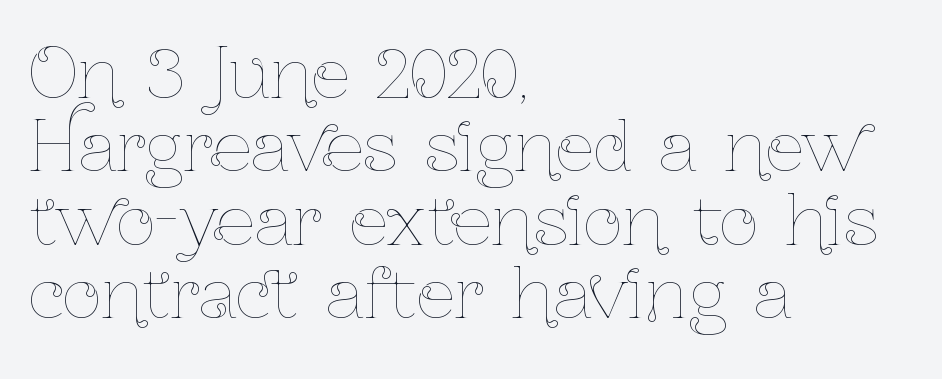
{"italic": "no", "bold": "no", "weight": "thin", "width": "condensed", "stroke_contrast": "low", "x_height": "medium", "monospaced": "no", "underline": "no", "align": "left", "line_spacing": "tight", "line_spacing_ratio": 1.08, "letter_spacing": "normal", "letter_spacing_em": 0.0, "glyph_px": 68}
